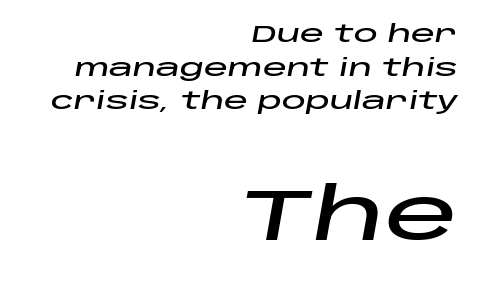
The image shows 73 px wide type, italic (leaning right); set right-aligned, normal line spacing (1.4x), normal letter spacing, not underlined; the second (bottom) block is 3.04x larger; low stroke contrast and a large x-height.
